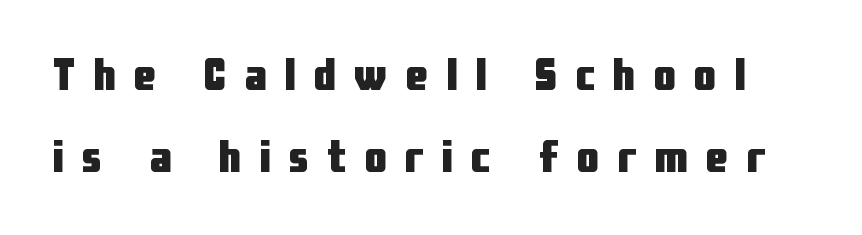
{"serif": "no", "italic": "no", "bold": "yes", "weight": "heavy", "width": "condensed", "stroke_contrast": "low", "x_height": "medium", "monospaced": "no", "underline": "no", "line_spacing_ratio": 1.83, "letter_spacing": "wide", "letter_spacing_em": 0.4, "glyph_px": 45}
